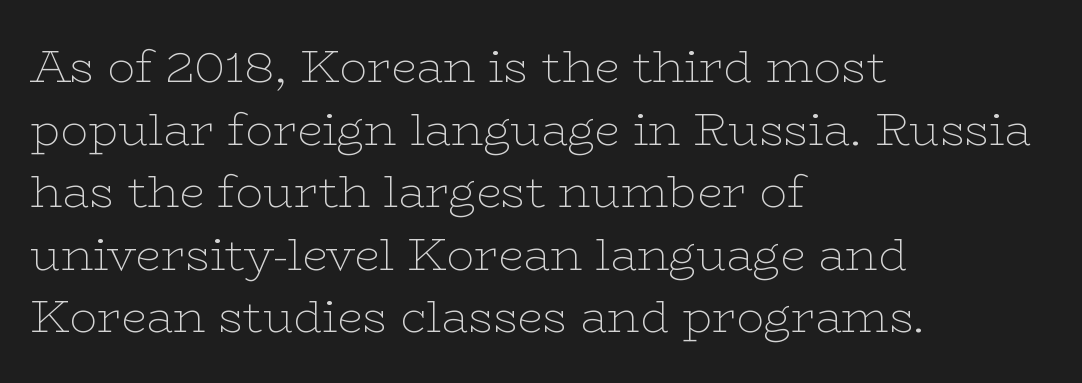
The image shows 46 px thin, wide serif type, upright; set left-aligned, normal line spacing (1.36x), normal letter spacing, not underlined; low stroke contrast and a medium x-height.
